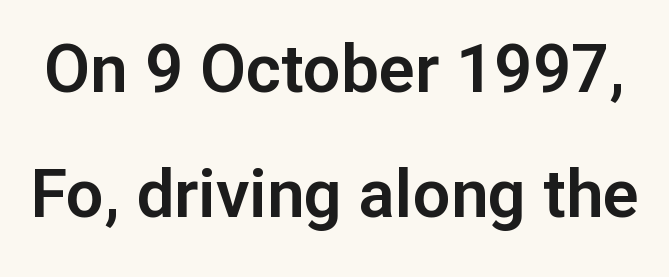
Descender tails drop into unmarked territory. There is no visible air inserted between adjacent glyphs. The letters stand straight up with perfectly vertical stems. The font family rendered here belongs to the sans-serif group.
